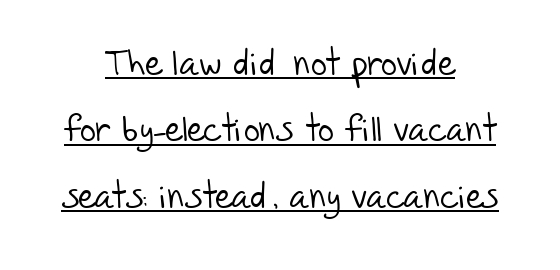
Are there feet on the stems? There aren't — it's a sans. The font sits on the lighter half of the weight spectrum, regular included. The glyphs are accompanied by a horizontal stroke just below them. The lines in this sample share a center point and differ in where they start and stop.
